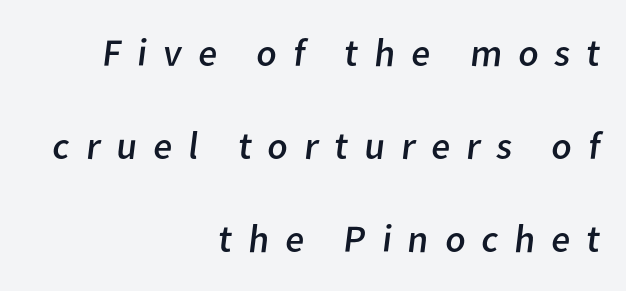
Q: Is the text bold? A: No.
Q: Is the typeface a serif or a sans-serif typeface? A: Sans-serif.
Q: Is the text underlined? A: No.
Q: How is the paragraph aligned? A: Right-aligned.
Q: Is the spacing between letters normal or unusually wide? A: Unusually wide.
Q: Is the spacing between lines tight, normal or loose? A: Loose.
Q: Width (condensed, normal, or wide)? A: Normal.
Q: Stroke contrast? A: Low.
Q: x-height? A: Medium.
Q: Monospaced? A: No.
